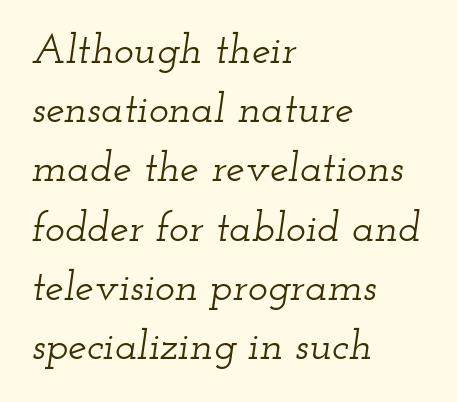
Q: Is the text italic (slanted)? A: Yes, it leans right by about 12 degrees.
Q: Is the typeface a serif or a sans-serif typeface? A: Serif.
Q: Is the text underlined? A: No.
Q: How is the paragraph aligned? A: Left-aligned.
Q: Is the spacing between letters normal or unusually wide? A: Normal.
Q: Is the spacing between lines tight, normal or loose? A: Normal.
Q: Width (condensed, normal, or wide)? A: Wide.
Q: Stroke contrast? A: Low.
Q: x-height? A: Small.
Q: Monospaced? A: No.
